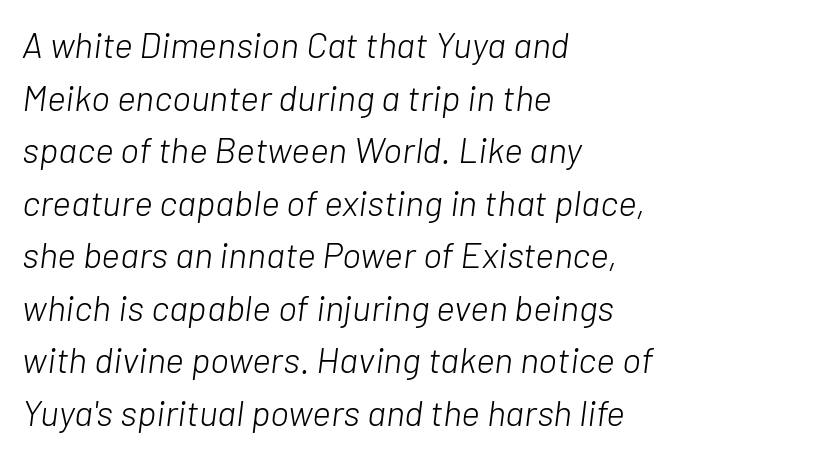
Q: Is the text bold? A: No.
Q: Is the text italic (slanted)? A: Yes, it leans right by about 7 degrees.
Q: Is the text underlined? A: No.
Q: How is the paragraph aligned? A: Left-aligned.
Q: Is the spacing between letters normal or unusually wide? A: Normal.
Q: Is the spacing between lines tight, normal or loose? A: Normal.
Q: Width (condensed, normal, or wide)? A: Normal.
Q: Stroke contrast? A: Low.
Q: x-height? A: Medium.
Q: Monospaced? A: No.
